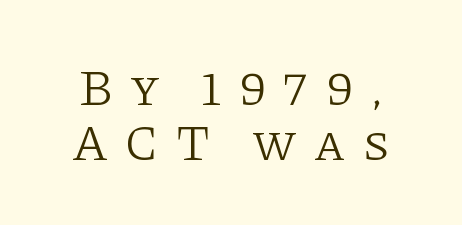
The image shows 51 px light serif type, upright; set tight line spacing (1.08x), unusually wide letter spacing (+0.33 em), not underlined; low stroke contrast and a large x-height.
